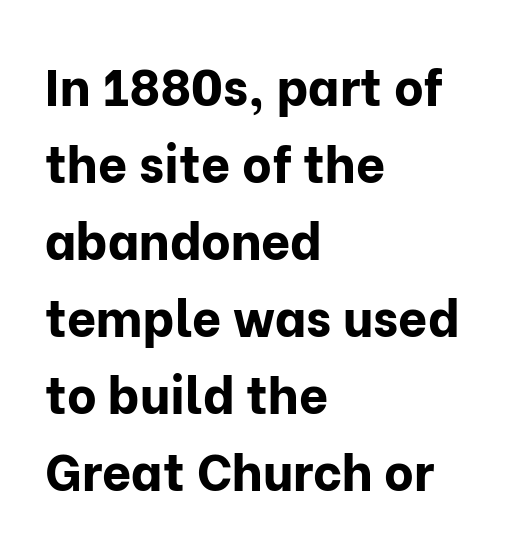
{"serif": "no", "italic": "no", "bold": "yes", "weight": "bold", "width": "normal", "stroke_contrast": "low", "x_height": "medium", "monospaced": "no", "underline": "no", "align": "left", "line_spacing": "normal", "line_spacing_ratio": 1.51, "letter_spacing": "normal", "letter_spacing_em": 0.0, "glyph_px": 51}
